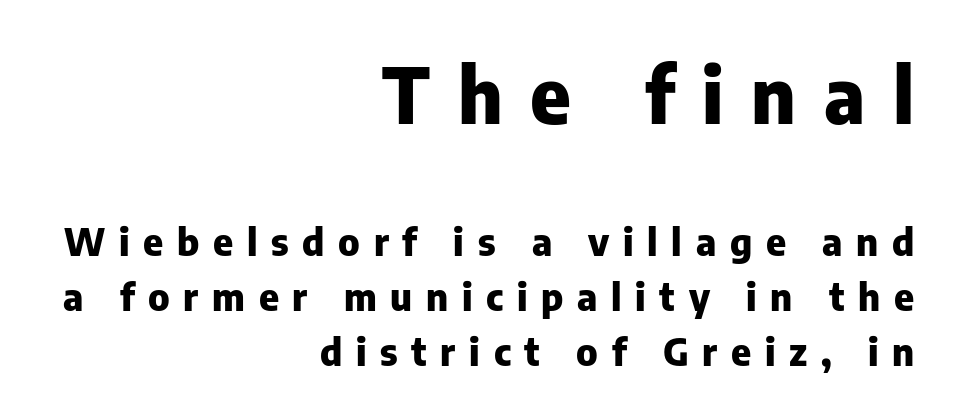
Q: Is the text bold? A: Yes.
Q: Is the text italic (slanted)? A: No, it is upright.
Q: Is the typeface a serif or a sans-serif typeface? A: Sans-serif.
Q: Is the text underlined? A: No.
Q: How is the paragraph aligned? A: Right-aligned.
Q: Is the spacing between letters normal or unusually wide? A: Unusually wide.
Q: Is the spacing between lines tight, normal or loose? A: Normal.
Q: Which block of text is set in a larger size, the first (top) or the second (bottom)? A: The first (top) one.
Q: Width (condensed, normal, or wide)? A: Normal.
Q: Stroke contrast? A: Low.
Q: x-height? A: Medium.
Q: Monospaced? A: No.
